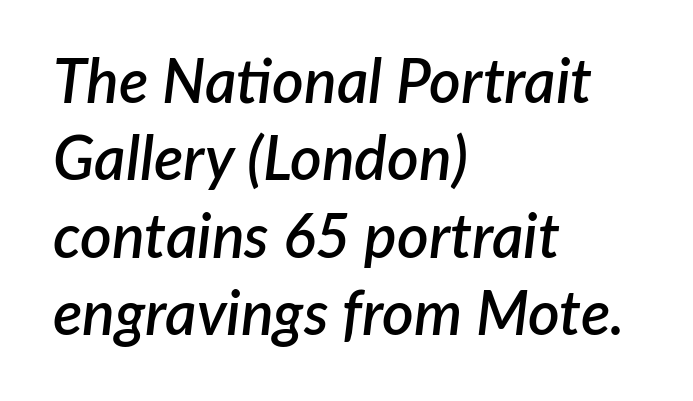
The image shows 61 px semibold type, italic (leaning right); set left-aligned, normal line spacing (1.27x), normal letter spacing, not underlined; low stroke contrast and a medium x-height.
